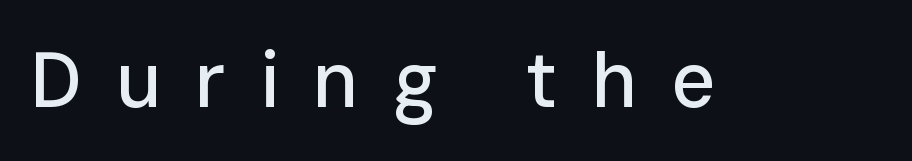
The gaps between neighbouring characters are conspicuously large. Regarding serifs, this sample does without them. When letters stand straight like this, we call the style roman or upright. Is this a fixed-width face? No — the glyphs have proportional, varying widths. The baseline area is clear.
